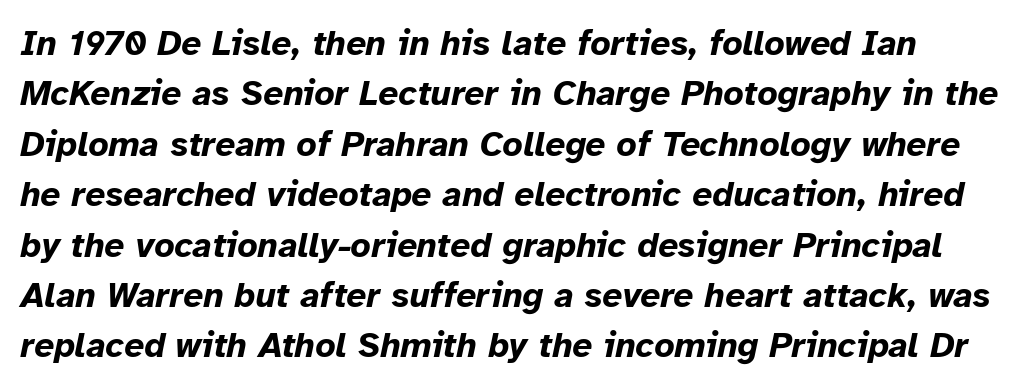
The strokes are fattened all the way to bold. Here the designer chose a conventional face with non-uniform glyph widths. The specimen reads as italic at a glance. Quick note: interline space is typical. No extra tracking has been applied to these lines.
